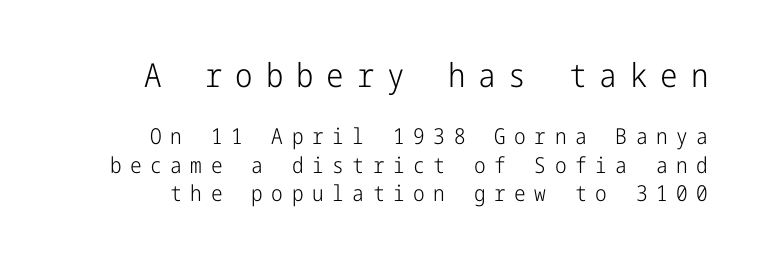
{"serif": "no", "italic": "no", "bold": "no", "weight": "light", "width": "condensed", "stroke_contrast": "low", "x_height": "medium", "underline": "no", "align": "right", "line_spacing": "normal", "line_spacing_ratio": 1.3, "letter_spacing": "wide", "letter_spacing_em": 0.39, "larger_block": "first", "size_ratio": 1.5, "glyph_px": 33}
